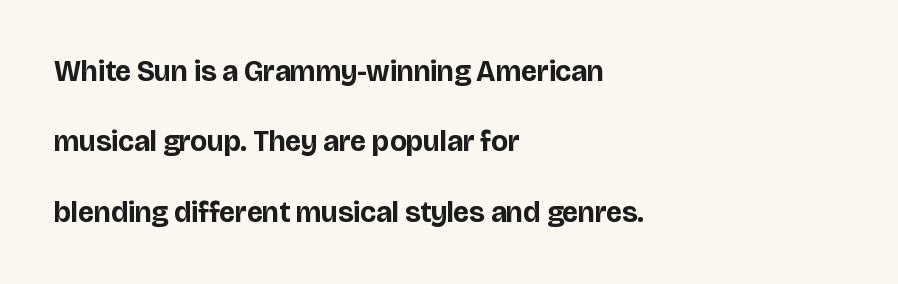
The image shows 29 px bold sans-serif type, upright; set left-aligned, loose line spacing (2.43x), normal letter spacing, not underlined; low stroke contrast and a large x-height.
